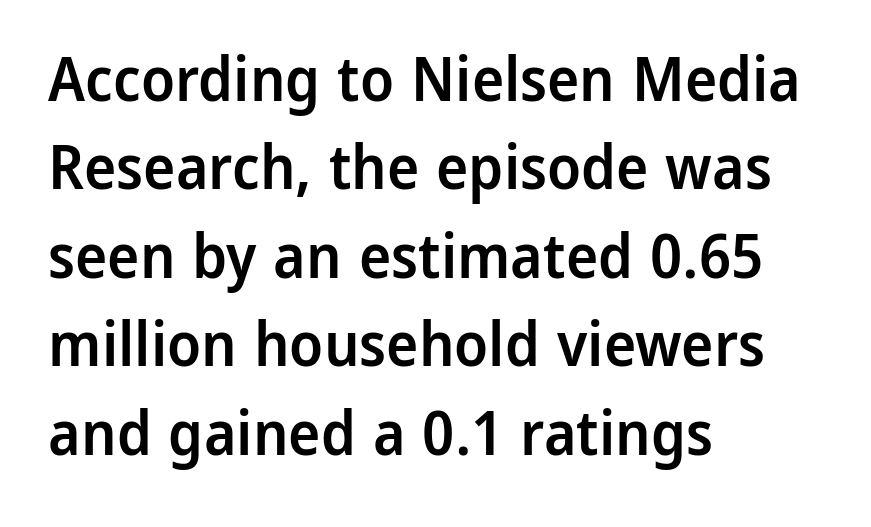
{"serif": "no", "italic": "no", "bold": "semi", "weight": "semibold", "width": "normal", "stroke_contrast": "low", "x_height": "medium", "monospaced": "no", "underline": "no", "align": "left", "line_spacing": "normal", "line_spacing_ratio": 1.45, "letter_spacing": "normal", "letter_spacing_em": 0.0, "glyph_px": 61}
